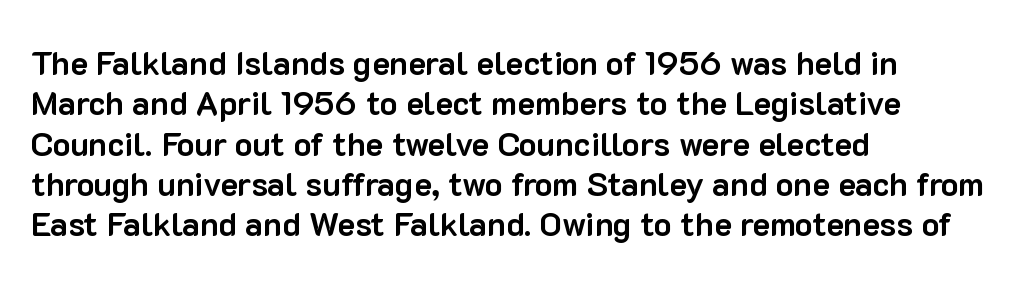
{"serif": "no", "italic": "no", "bold": "yes", "weight": "bold", "width": "normal", "stroke_contrast": "low", "x_height": "medium", "monospaced": "no", "underline": "no", "align": "left", "line_spacing_ratio": 1.22, "letter_spacing": "normal", "letter_spacing_em": 0.0, "glyph_px": 33}
